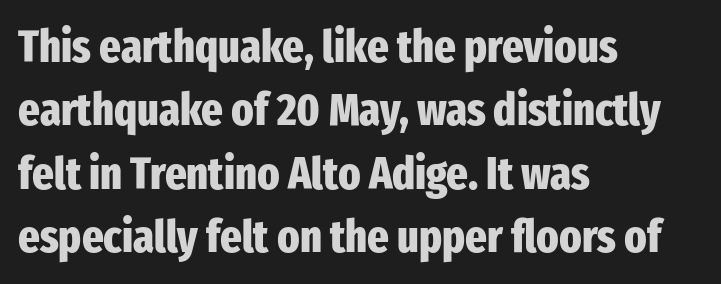
The image shows 46 px heavy, condensed sans-serif type, upright; set left-aligned, normal line spacing (1.38x), normal letter spacing, not underlined; low stroke contrast and a medium x-height.
